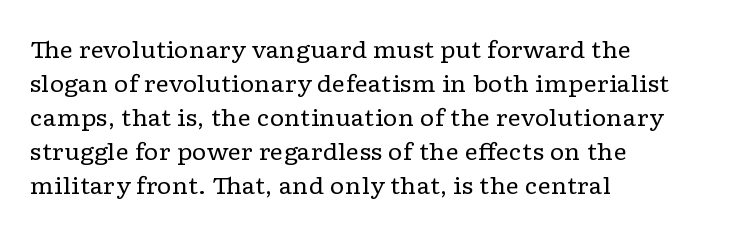
The type sits square on the baseline with zero lean. Stem width sits at or under what a default text font uses. Horizontally, the lines are justified to the leading edge only. This sample keeps an unexceptional amount of space between lines. The space beneath each line is pristine and unruled. There is no visible air inserted between adjacent glyphs.
